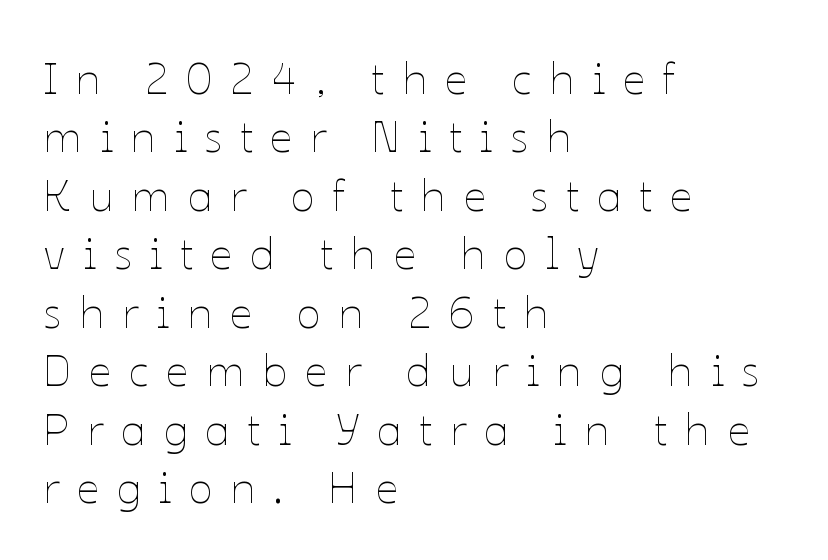
These lines are set flush left with a ragged right edge. Regarding leading, the lines here are spaced in the standard way. Unlike italic type, these characters show no tilt at all. The rendering uses natural spacing where letterforms have individual widths. Words appear elongated and porous because spacing is wide. No heavy texture on the line: the type isn't bold.
